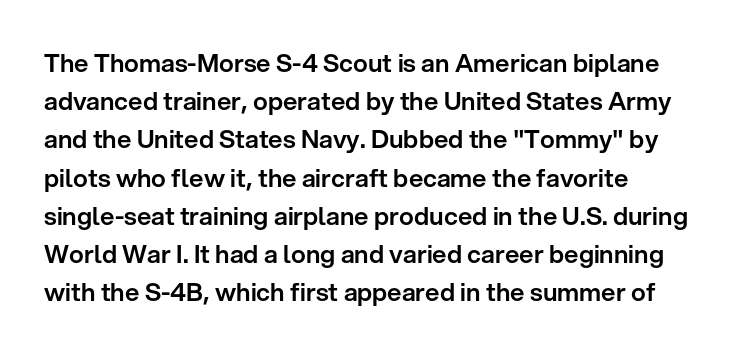
{"italic": "no", "underline": "no", "align": "left", "line_spacing": "normal", "line_spacing_ratio": 1.53, "letter_spacing": "normal", "letter_spacing_em": 0.0, "glyph_px": 25}
